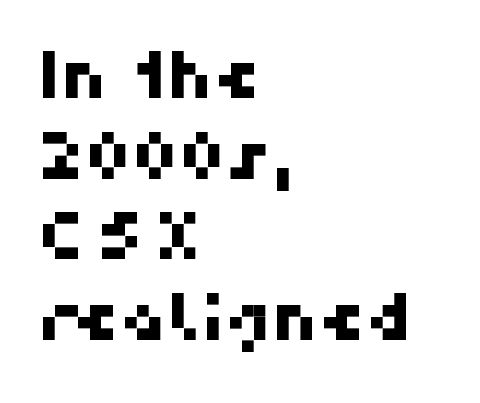
{"serif": "no", "width": "normal", "stroke_contrast": "high", "x_height": "medium", "monospaced": "no", "underline": "no", "align": "left", "line_spacing_ratio": 1.24, "letter_spacing": "normal", "letter_spacing_em": 0.0, "glyph_px": 65}
